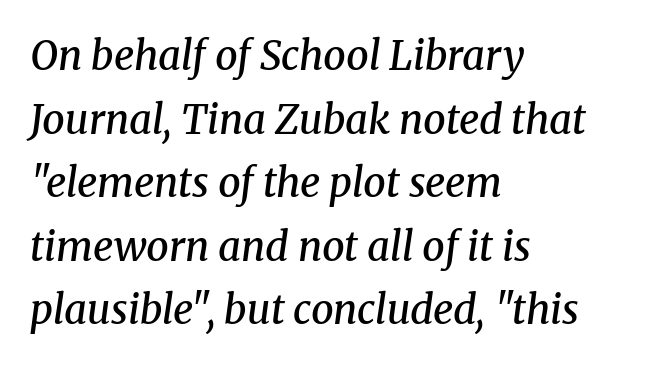
Q: Is the text bold? A: Semi-bold.
Q: Is the text italic (slanted)? A: Yes, it leans right by about 8 degrees.
Q: Is the typeface a serif or a sans-serif typeface? A: Serif.
Q: Is the text underlined? A: No.
Q: How is the paragraph aligned? A: Left-aligned.
Q: Is the spacing between letters normal or unusually wide? A: Normal.
Q: Is the spacing between lines tight, normal or loose? A: Normal.
Q: Width (condensed, normal, or wide)? A: Normal.
Q: Stroke contrast? A: Medium.
Q: x-height? A: Medium.
Q: Monospaced? A: No.
